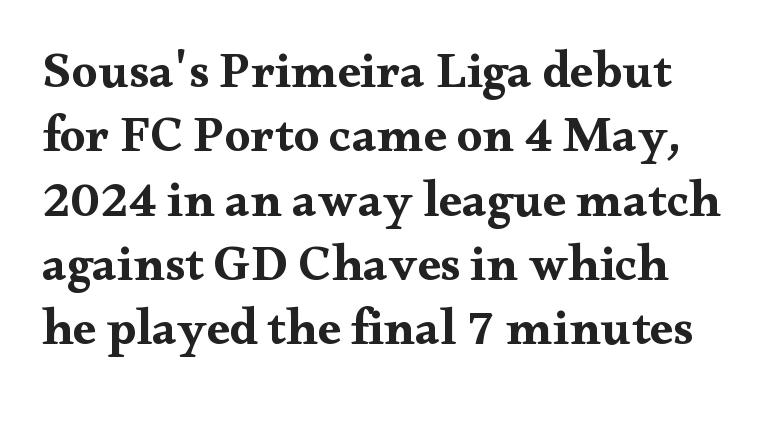
The image shows 51 px bold, wide serif type, upright; set normal line spacing (1.26x), normal letter spacing, not underlined; medium stroke contrast and a small x-height.
